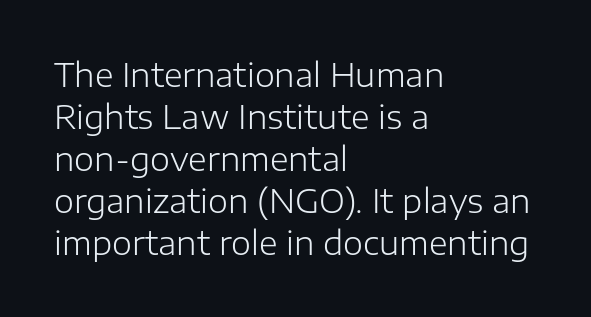
The letters stand straight up with perfectly vertical stems. The typesetter chose a ragged-right arrangement here. Each letter's strokes conclude bluntly, with no projecting serifs. Descenders are the only things crossing below the line.
